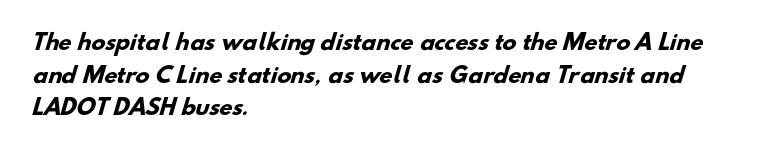
Just letters on the line, the space beneath them empty. If you measured baseline to baseline, you'd find a middling distance. As a designer I'd log this as weight 700, bold. This sample is left-justified, so line endings fall wherever the words run out. Inter-character spacing is left at the font's built-in metrics.
